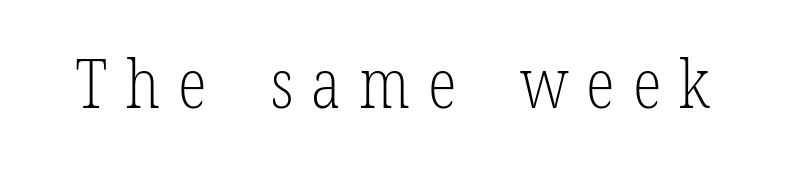
The image shows 67 px light, condensed serif type, upright; set unusually wide letter spacing (+0.27 em), not underlined; low stroke contrast and a medium x-height.
